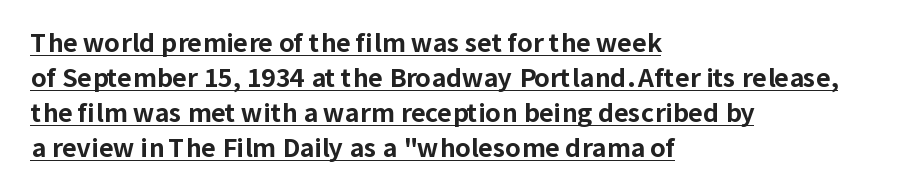
Q: Is the text bold? A: Yes.
Q: Is the text italic (slanted)? A: No, it is upright.
Q: Is the text underlined? A: Yes.
Q: How is the paragraph aligned? A: Left-aligned.
Q: Is the spacing between letters normal or unusually wide? A: Normal.
Q: Is the spacing between lines tight, normal or loose? A: Normal.
